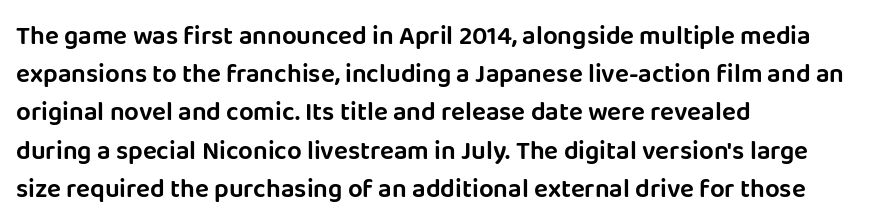
Q: Is the text italic (slanted)? A: No, it is upright.
Q: Is the text underlined? A: No.
Q: How is the paragraph aligned? A: Left-aligned.
Q: Is the spacing between letters normal or unusually wide? A: Normal.
Q: Is the spacing between lines tight, normal or loose? A: Normal.
